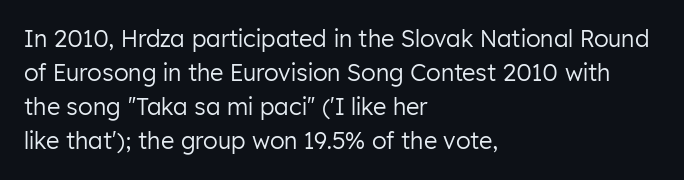
The image shows 23 px text type, upright; set left-aligned, normal line spacing (1.48x), normal letter spacing, not underlined.
